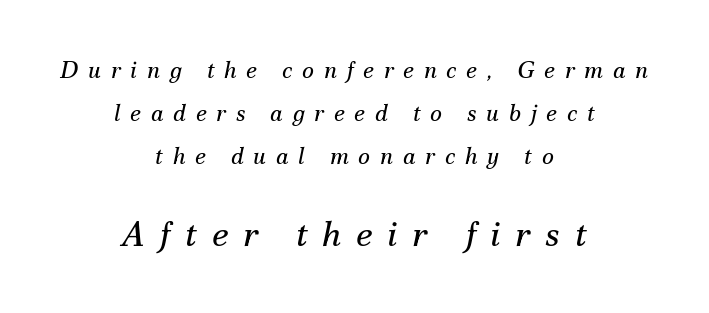
No word sits above an underline. The composition opens small and finishes big. If you folded the block vertically in half, each line would mirror itself in length. Bold? No — there's no thickening of the strokes. The face used here is proportionally spaced, like ordinary book or web type. How are the letters spaced? Widely, with obvious added tracking.
